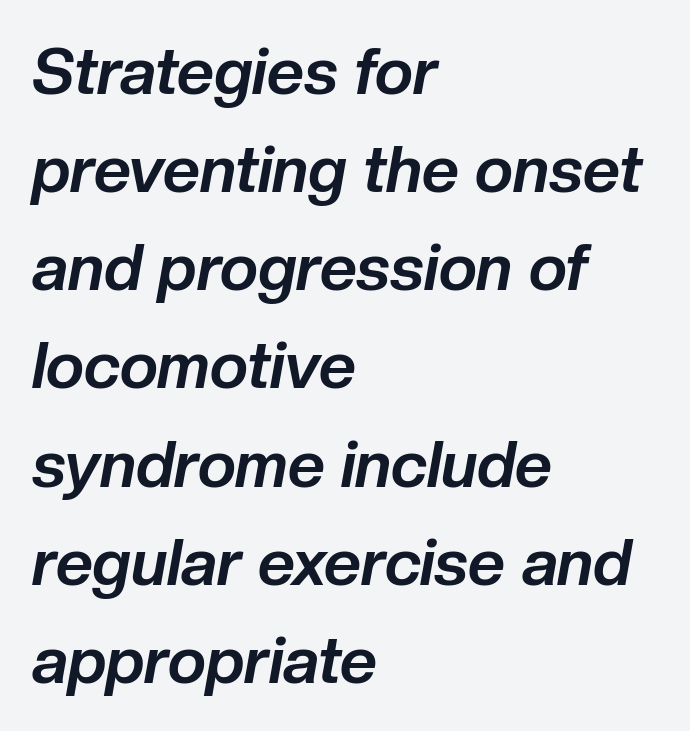
{"italic": "yes", "lean": "right", "slant_degrees": 10, "bold": "yes", "weight": "bold", "width": "normal", "stroke_contrast": "low", "x_height": "medium", "monospaced": "no", "underline": "no", "align": "left", "line_spacing": "normal", "line_spacing_ratio": 1.51, "letter_spacing": "normal", "letter_spacing_em": 0.0, "glyph_px": 65}
